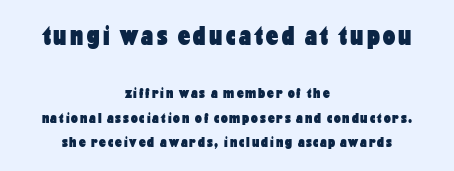
The image shows 27 px bold type, upright; set centered, normal line spacing (1.62x), not underlined; the first (top) block is 1.8x larger.
